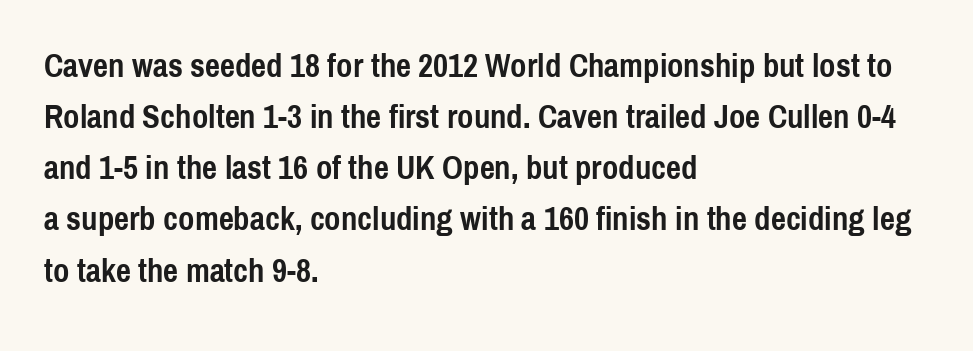
The image shows 33 px semibold, condensed sans-serif type, upright; set left-aligned, normal line spacing (1.55x), normal letter spacing, not underlined; a medium x-height.
